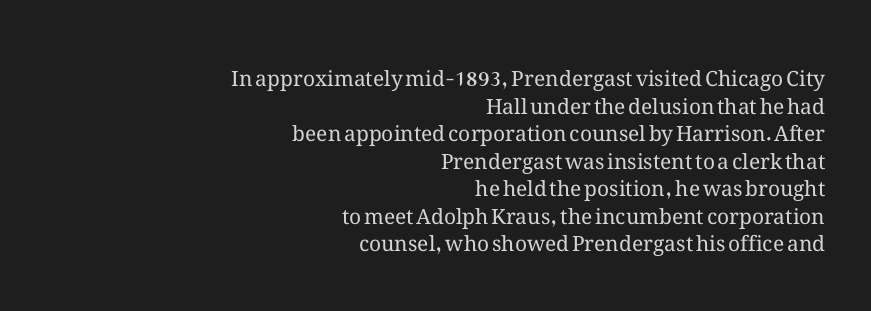
{"italic": "no", "bold": "no", "underline": "no", "align": "right", "line_spacing": "normal", "line_spacing_ratio": 1.31, "letter_spacing": "normal", "letter_spacing_em": 0.0, "glyph_px": 21}
